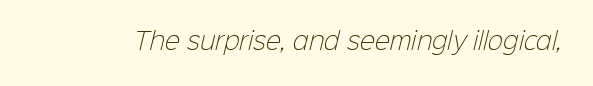
Q: Is the text bold? A: No.
Q: Is the text underlined? A: No.
Q: Is the spacing between letters normal or unusually wide? A: Normal.
